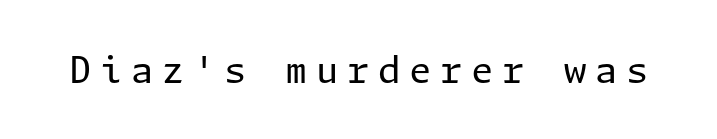
Q: Is the text bold? A: No.
Q: Is the text italic (slanted)? A: No, it is upright.
Q: Is the typeface a serif or a sans-serif typeface? A: Sans-serif.
Q: Is the text underlined? A: No.
Q: Is the spacing between letters normal or unusually wide? A: Unusually wide.
Q: Width (condensed, normal, or wide)? A: Normal.
Q: Stroke contrast? A: Low.
Q: x-height? A: Medium.
